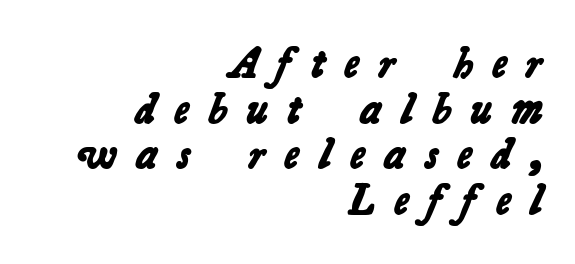
The text was rendered using a sans face with plain stroke endings. Descender tails drop into unmarked territory. Students, observe: this is what under-led, compact text looks like. Its strokes are broad and dark, the hallmark of bold type. You could not count columns in this text — the font is proportionally spaced.
